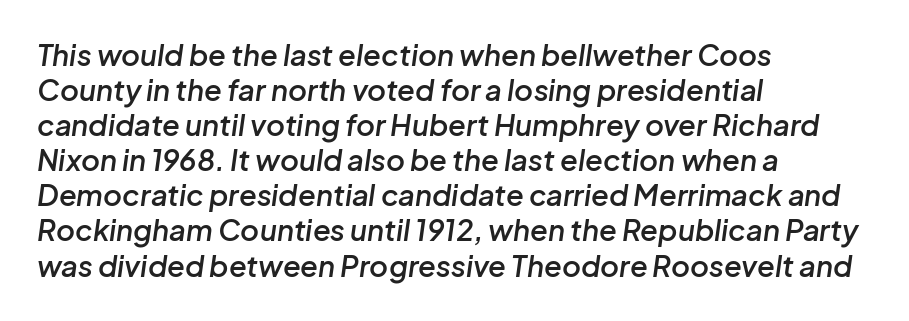
Q: Is the text bold? A: Semi-bold.
Q: Is the text italic (slanted)? A: Yes, it leans right by about 8 degrees.
Q: Is the text underlined? A: No.
Q: How is the paragraph aligned? A: Left-aligned.
Q: Is the spacing between letters normal or unusually wide? A: Normal.
Q: Width (condensed, normal, or wide)? A: Normal.
Q: Stroke contrast? A: Low.
Q: x-height? A: Medium.
Q: Monospaced? A: No.
